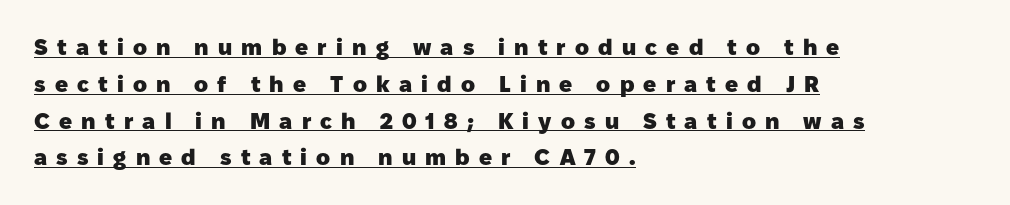
Italic? Not at all — the glyphs are vertical. Vertically, the passage feels balanced, rows spaced as you'd expect. A student would call this left alignment; a typographer would say flush left, rag right. A baseline rule has been typeset under these characters. Set as a true bold cut, around the 700 mark. Students, note that the glyphs here are deliberately spaced far apart.
